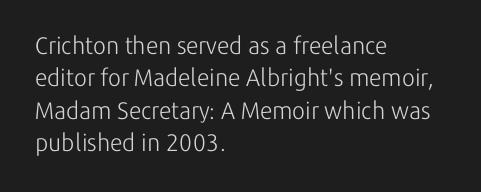
Q: Is the text bold? A: No.
Q: Is the text italic (slanted)? A: No, it is upright.
Q: Is the text underlined? A: No.
Q: How is the paragraph aligned? A: Left-aligned.
Q: Is the spacing between letters normal or unusually wide? A: Normal.
Q: Is the spacing between lines tight, normal or loose? A: Normal.
